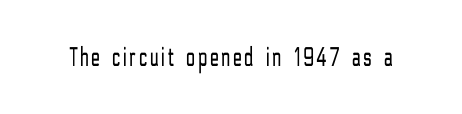
This is the regular roman posture of the typeface. Type without underlining. Caption: face not bold, strokes unweighted. Spacing verdict: proportional, widths tailored to each character. The glyphs in this specimen are sans serif.
